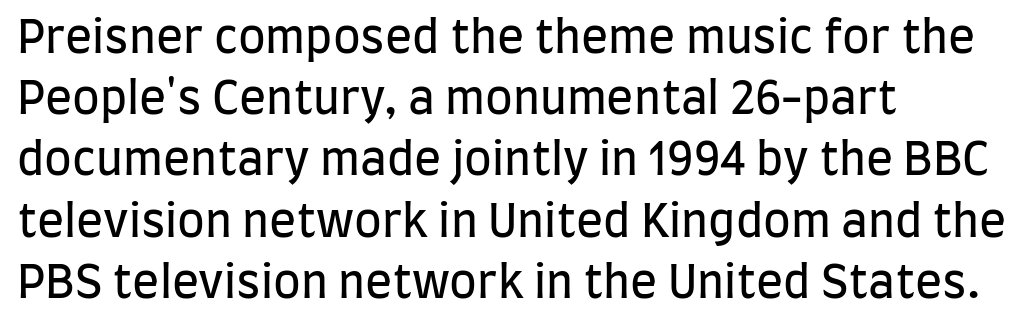
The image shows 45 px regular-weight, condensed sans-serif type, upright; set left-aligned, normal line spacing (1.36x), normal letter spacing, not underlined; low stroke contrast and a large x-height.
